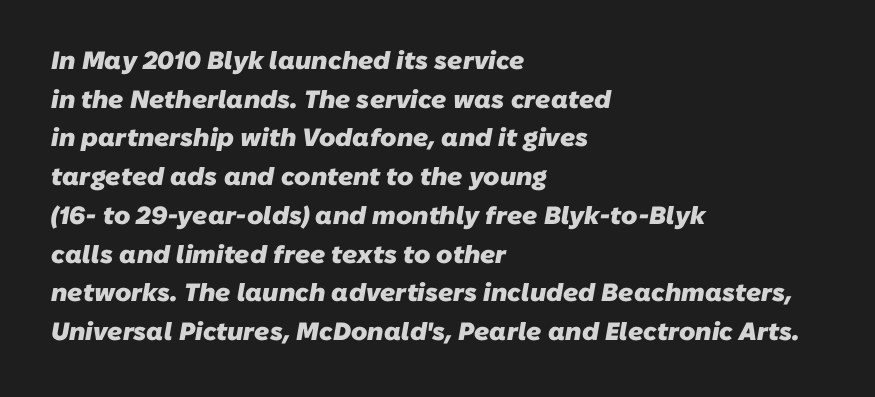
{"bold": "yes", "underline": "no", "align": "left", "line_spacing": "normal", "line_spacing_ratio": 1.55, "letter_spacing": "normal", "letter_spacing_em": 0.0, "glyph_px": 25}
